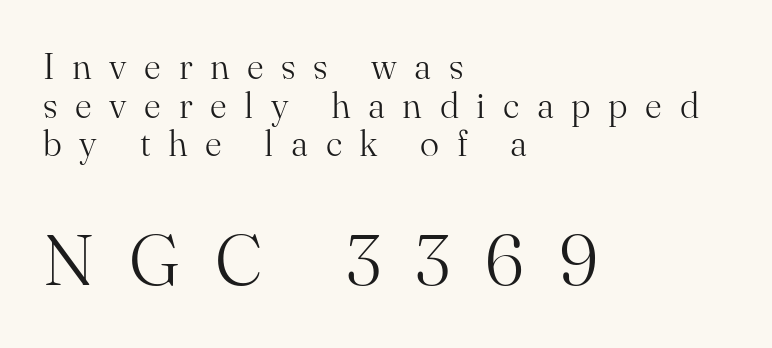
The image shows 71 px light serif type, upright; set left-aligned, tight line spacing (1.07x), unusually wide letter spacing (+0.49 em), not underlined; the second (bottom) block is 1.97x larger; medium stroke contrast and a small x-height.
